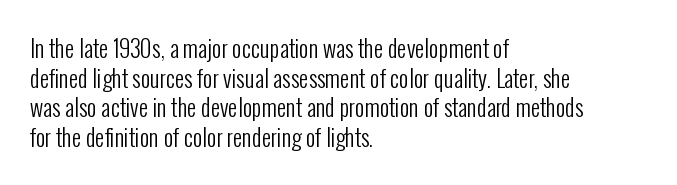
Q: Is the text bold? A: No.
Q: Is the text italic (slanted)? A: No, it is upright.
Q: Is the text underlined? A: No.
Q: How is the paragraph aligned? A: Left-aligned.
Q: Is the spacing between letters normal or unusually wide? A: Normal.
Q: Is the spacing between lines tight, normal or loose? A: Normal.
